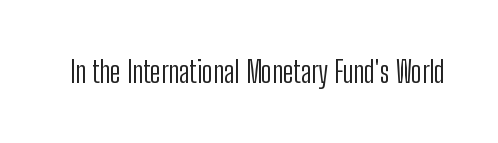
Think of a printed novel: that variable character pitch is what you see here. Italic: no, the glyphs are upright roman. The specimen omits any rule beneath the text block's lines. Compared with a typical body face, this is equally light or lighter still.
